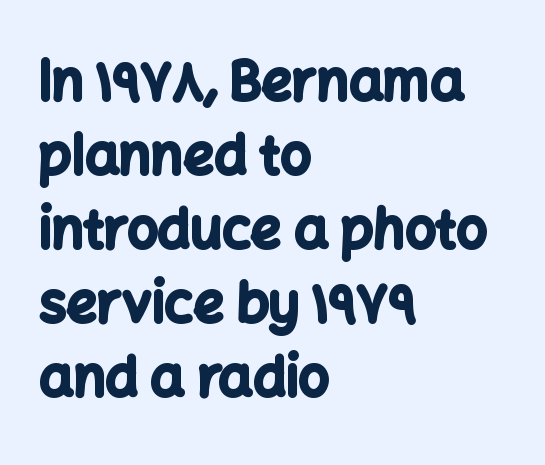
Look at the tracking — it's just the regular setting, nothing added. In CSS terms this would be text-align: left. Each letter's strokes conclude bluntly, with no projecting serifs. A normal amount of white space separates one row of letters from the next. Summary of weight: heavy, a full bold.
